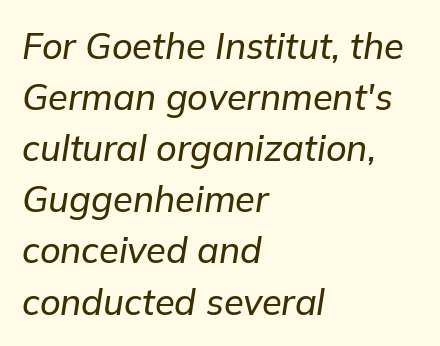
The lettering tilts uniformly, giving the passage an italic look. Is this a fixed-width face? No — the glyphs have proportional, varying widths. Where is the straight margin? On the left. The tracking reads as untouched default to a designer's eye. Lines of text with bare space underneath. Honestly, the row spacing looks completely unremarkable.
